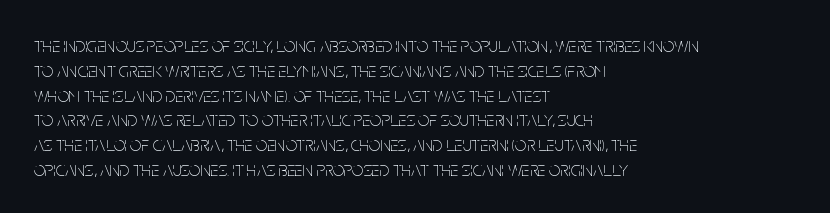
The image shows 20 px text type, upright; set left-aligned, line spacing 1.24x, normal letter spacing, not underlined.
